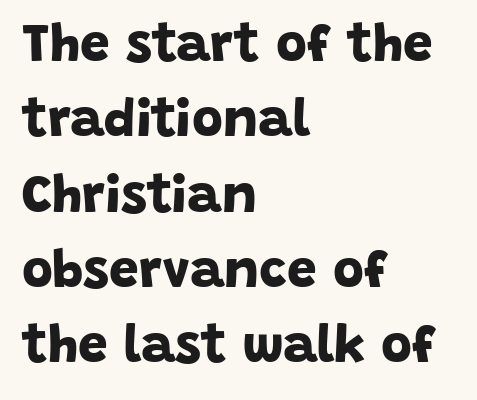
Q: Is the text bold? A: Yes.
Q: Is the typeface a serif or a sans-serif typeface? A: Sans-serif.
Q: Is the text underlined? A: No.
Q: How is the paragraph aligned? A: Left-aligned.
Q: Is the spacing between letters normal or unusually wide? A: Normal.
Q: Is the spacing between lines tight, normal or loose? A: Normal.
Q: Width (condensed, normal, or wide)? A: Normal.
Q: Stroke contrast? A: Low.
Q: x-height? A: Large.
Q: Monospaced? A: No.
